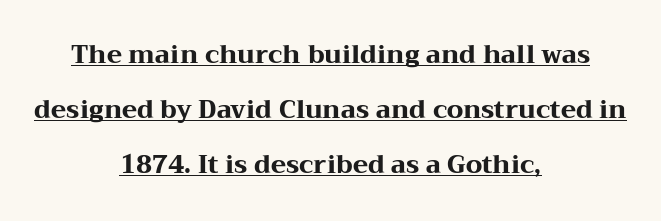
The image shows 25 px bold type, upright; set centered, loose line spacing (2.21x), normal letter spacing, underlined.
